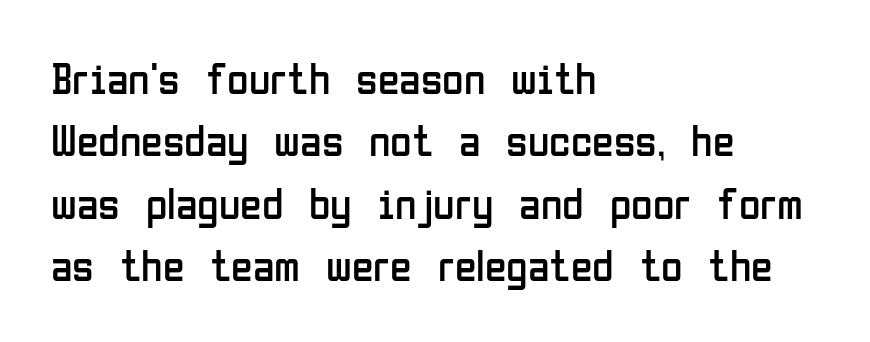
{"serif": "no", "italic": "no", "bold": "no", "weight": "regular", "width": "condensed", "stroke_contrast": "low", "x_height": "medium", "monospaced": "no", "underline": "no", "align": "left", "line_spacing": "normal", "line_spacing_ratio": 1.42, "letter_spacing": "normal", "letter_spacing_em": 0.0, "glyph_px": 44}
